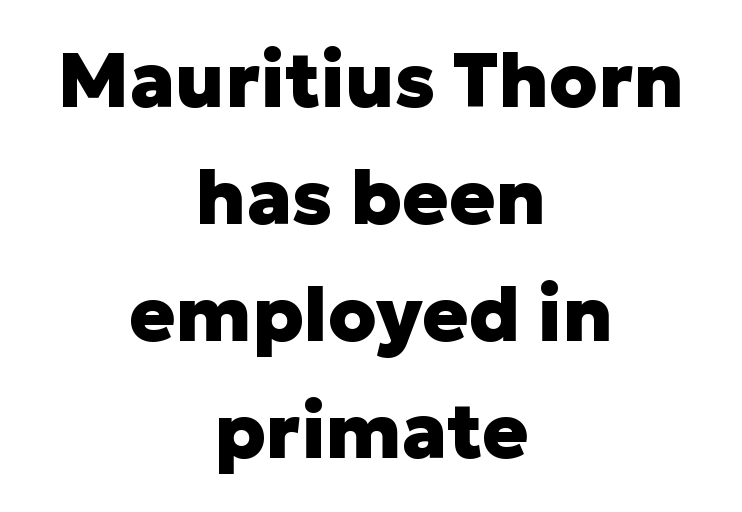
{"serif": "no", "italic": "no", "bold": "yes", "weight": "heavy", "width": "normal", "stroke_contrast": "low", "x_height": "medium", "monospaced": "no", "underline": "no", "align": "center", "line_spacing": "normal", "line_spacing_ratio": 1.54, "letter_spacing": "normal", "letter_spacing_em": 0.0, "glyph_px": 76}
